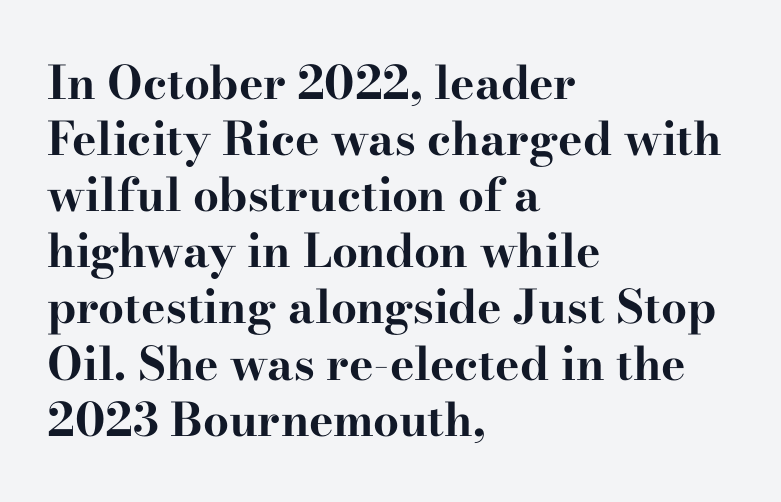
{"serif": "yes", "italic": "no", "bold": "yes", "weight": "bold", "width": "wide", "stroke_contrast": "high", "x_height": "small", "monospaced": "no", "underline": "no", "align": "left", "line_spacing_ratio": 1.22, "letter_spacing": "normal", "letter_spacing_em": 0.0, "glyph_px": 46}
